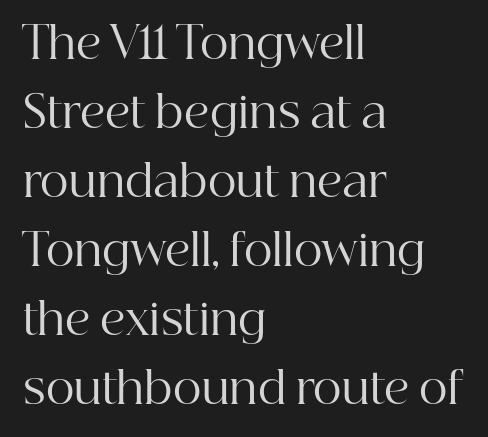
Line beginnings align vertically; line endings do not. Notice how the stems are strictly vertical — no italics here. Character widths vary here, with narrow letters taking less room than wide ones. A quiet, ordinary-to-light weight characterises the typeface. Line spacing here is normal.
